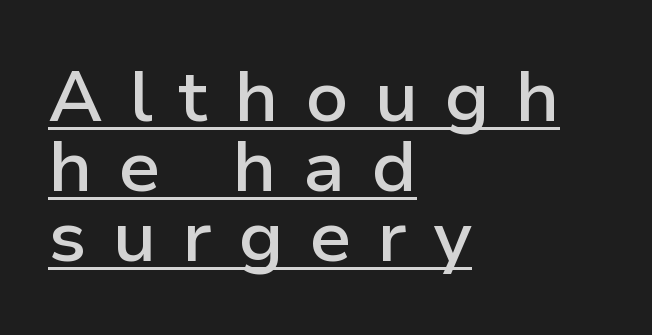
Q: Is the text bold? A: Semi-bold.
Q: Is the text italic (slanted)? A: No, it is upright.
Q: Is the typeface a serif or a sans-serif typeface? A: Sans-serif.
Q: Is the text underlined? A: Yes.
Q: How is the paragraph aligned? A: Left-aligned.
Q: Is the spacing between letters normal or unusually wide? A: Unusually wide.
Q: Is the spacing between lines tight, normal or loose? A: Tight.
Q: Width (condensed, normal, or wide)? A: Normal.
Q: Stroke contrast? A: Low.
Q: x-height? A: Medium.
Q: Monospaced? A: No.
